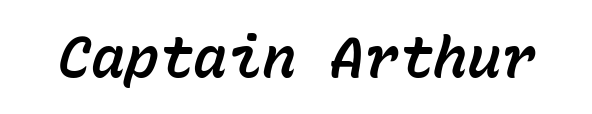
These lines were composed using italics. Any mark beneath the type? The region is blank. This sample has the even, mechanical cadence of fixed-width lettering. The rendering keeps characters at their native spacing.
